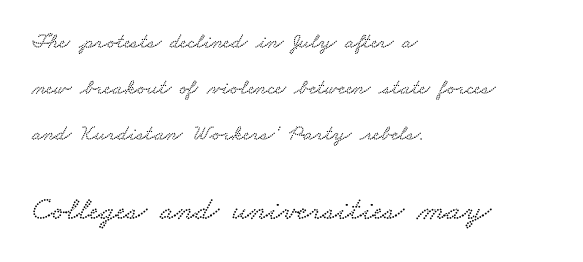
{"serif": "yes", "width": "wide", "stroke_contrast": "low", "x_height": "small", "monospaced": "no", "underline": "no", "align": "left", "line_spacing": "loose", "line_spacing_ratio": 2.08, "letter_spacing": "normal", "letter_spacing_em": 0.0, "larger_block": "second", "size_ratio": 1.5, "glyph_px": 33}
